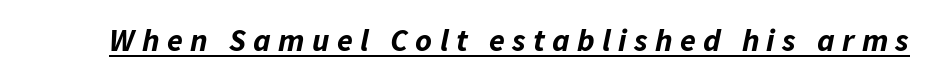
Do the characters align in a grid? No, the font is proportional. Quick note: italic. Students, this is bold: see how much ink each stroke carries. Students, note that the glyphs here are deliberately spaced far apart.
